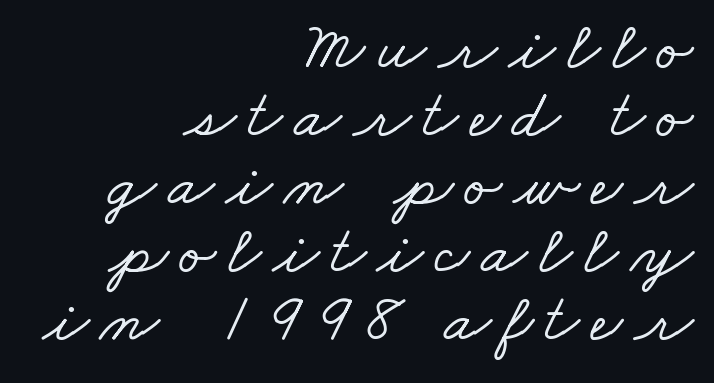
Q: Is the typeface a serif or a sans-serif typeface? A: Serif.
Q: Is the text underlined? A: No.
Q: How is the paragraph aligned? A: Right-aligned.
Q: Is the spacing between lines tight, normal or loose? A: Tight.
Q: Width (condensed, normal, or wide)? A: Wide.
Q: Stroke contrast? A: Low.
Q: x-height? A: Small.
Q: Monospaced? A: No.
